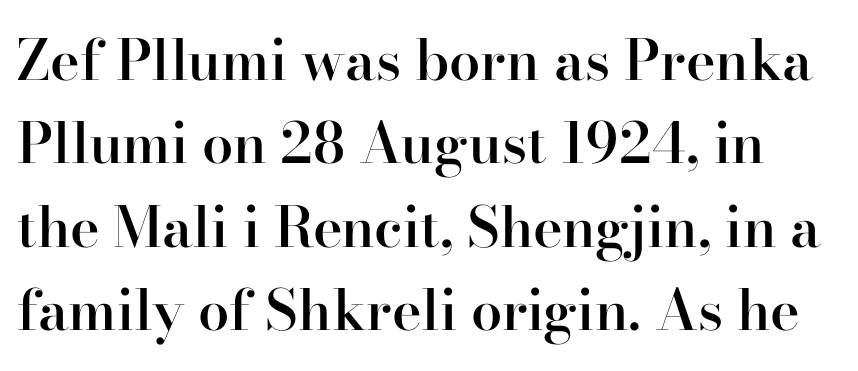
The image shows 56 px semibold serif type, upright; set normal line spacing (1.49x), normal letter spacing, not underlined; high stroke contrast and a small x-height.
